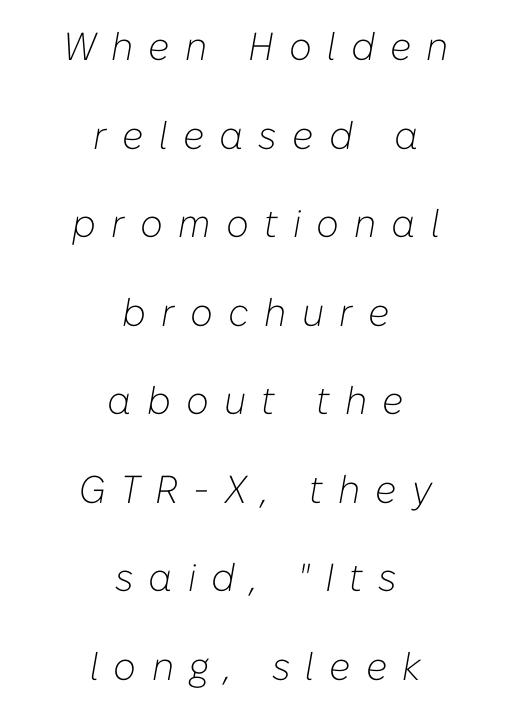
The passage shown stacks its lines with a broad gap. The rendering positions every line midway between the sides. You could not count columns in this text — the font is proportionally spaced. An italicized treatment has been applied to the whole sample. Letters rest on an invisible, unmarked baseline.
